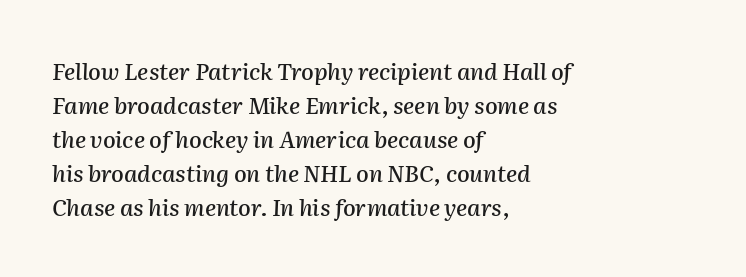
The image shows 23 px text type, italic (leaning right); set left-aligned, normal line spacing (1.48x), normal letter spacing, not underlined.
